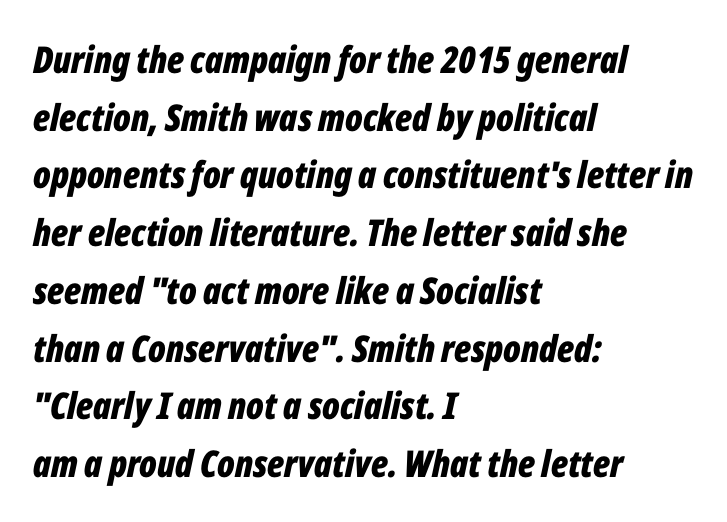
Default kerning and tracking; the words read as compact shapes. A student would call this left alignment; a typographer would say flush left, rag right. How would I describe the line gaps? Plain and ordinary. Beneath every word, the page is bare. Notice how thick the strokes are: this is what a full bold looks like. Spacing verdict: proportional, widths tailored to each character.
